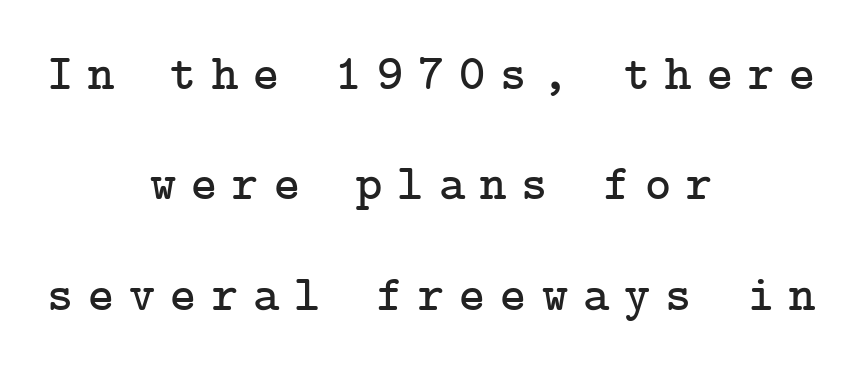
The image shows 50 px serif type, upright; set centered, loose line spacing (2.21x), unusually wide letter spacing (+0.3 em), not underlined; low stroke contrast and a medium x-height.
